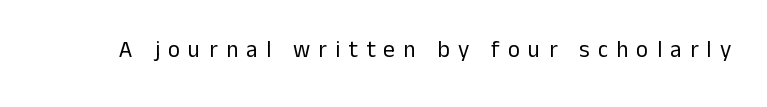
The image shows 23 px text type, upright; set unusually wide letter spacing (+0.36 em), not underlined.
